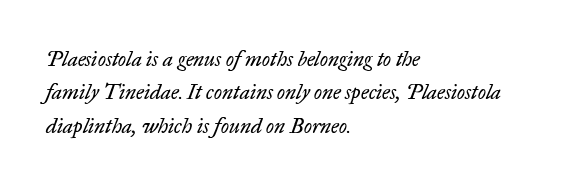
{"italic": "yes", "lean": "right", "slant_degrees": 17, "bold": "no", "underline": "no", "align": "left", "line_spacing": "normal", "line_spacing_ratio": 1.59, "letter_spacing": "normal", "letter_spacing_em": 0.0, "glyph_px": 21}
